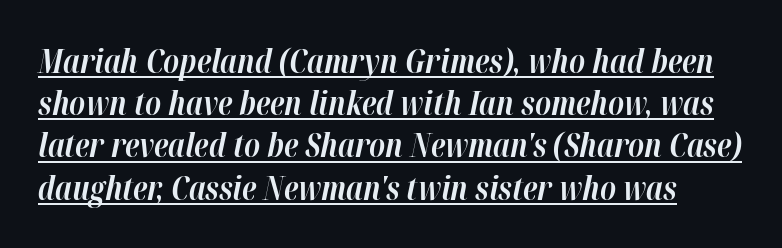
Q: Is the text bold? A: Yes.
Q: Is the text italic (slanted)? A: Yes, it leans right by about 12 degrees.
Q: Is the text underlined? A: Yes.
Q: Is the spacing between letters normal or unusually wide? A: Normal.
Q: Is the spacing between lines tight, normal or loose? A: Normal.
Q: Width (condensed, normal, or wide)? A: Normal.
Q: Stroke contrast? A: High.
Q: x-height? A: Medium.
Q: Monospaced? A: No.
